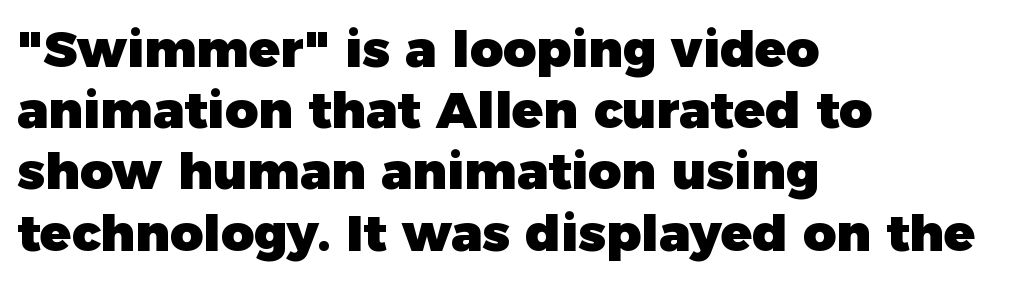
Every row of glyphs begins at an identical x-position on the left. Quick note: not italic, upright. Anything drawn beneath the words? Only blank space. A typesetter would call this proportional, since set widths differ per character.
